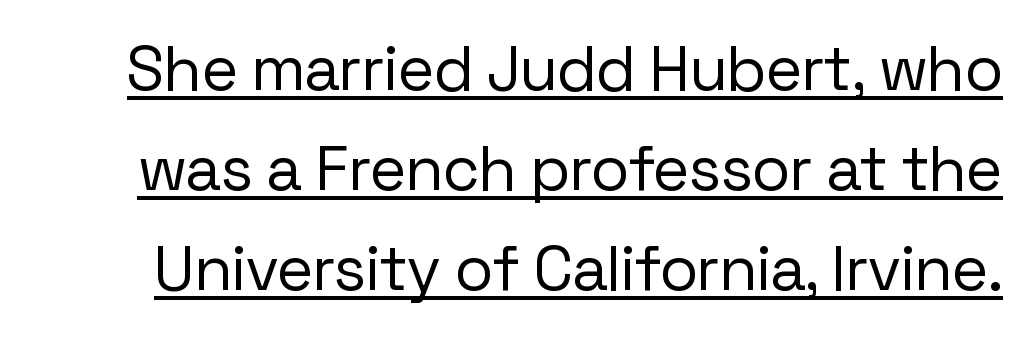
Is the letter spacing exaggerated? No — it looks like the ordinary default. Unlike italic type, these characters show no tilt at all. Classification — sans serif. Glance below the letters and you will spot a drawn line. The passage shown is typed in a proportional face where columns would drift. Letters have the restrained weight of plain body copy at most.
